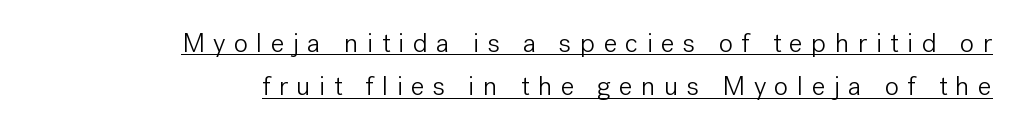
The text block is weighted toward the right margin, trailing off unevenly leftward. Is the stroke heavy? The answer is a plain regular-or-lighter. Glyph-to-glyph distance is far greater than everyday printed text. Upright lettering throughout. Underlining? Definitely there.
